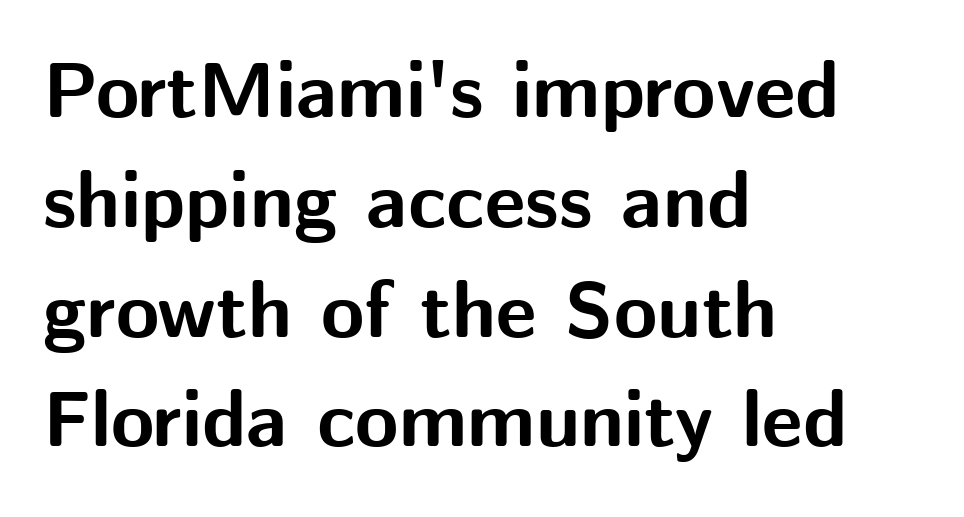
To sum up the face: it is a sans, with no serifs. Horizontally, the lines are justified to the leading edge only. The block of text has a typical density, with ordinary space between rows. The typography opts for an upright posture over an oblique one.
